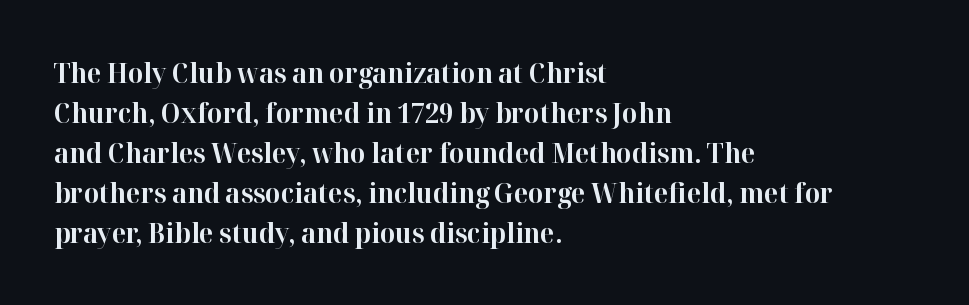
Q: Is the text bold? A: Yes.
Q: Is the text italic (slanted)? A: No, it is upright.
Q: Is the text underlined? A: No.
Q: How is the paragraph aligned? A: Left-aligned.
Q: Is the spacing between letters normal or unusually wide? A: Normal.
Q: Is the spacing between lines tight, normal or loose? A: Normal.
